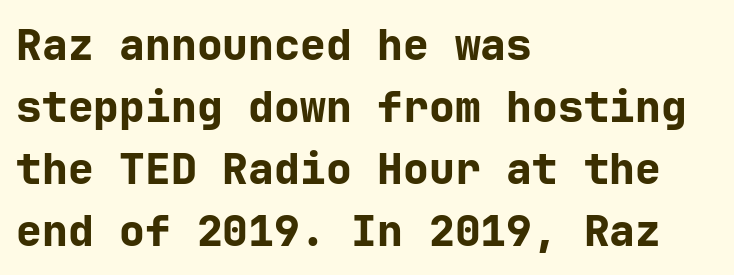
Q: Is the text bold? A: Yes.
Q: Is the text italic (slanted)? A: No, it is upright.
Q: Is the typeface a serif or a sans-serif typeface? A: Sans-serif.
Q: Is the text underlined? A: No.
Q: How is the paragraph aligned? A: Left-aligned.
Q: Is the spacing between letters normal or unusually wide? A: Normal.
Q: Is the spacing between lines tight, normal or loose? A: Normal.
Q: Width (condensed, normal, or wide)? A: Normal.
Q: Stroke contrast? A: Low.
Q: x-height? A: Medium.
